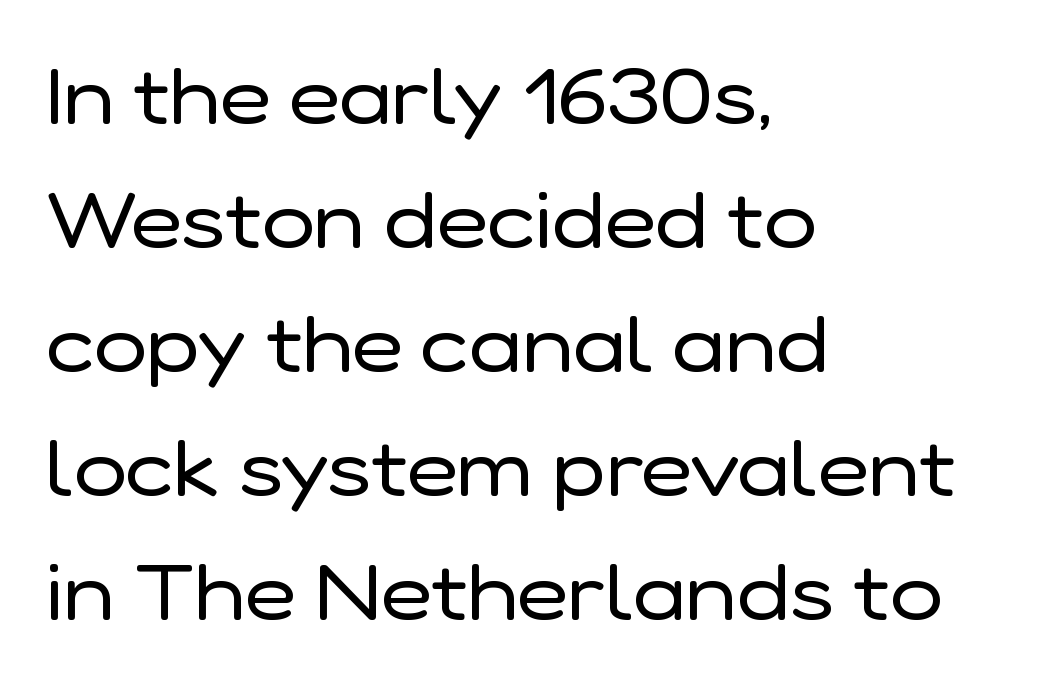
Unmarked baselines from the first word to the last. Between one letter and the next there's only the usual sliver of space. Each letter keeps its own natural width here, so spacing adapts to shape. A roman cut, with each character standing at attention. A typesetter would call this leading conventional body-copy spacing. Which margin do the lines hug? The left one — the right edge is uneven.
